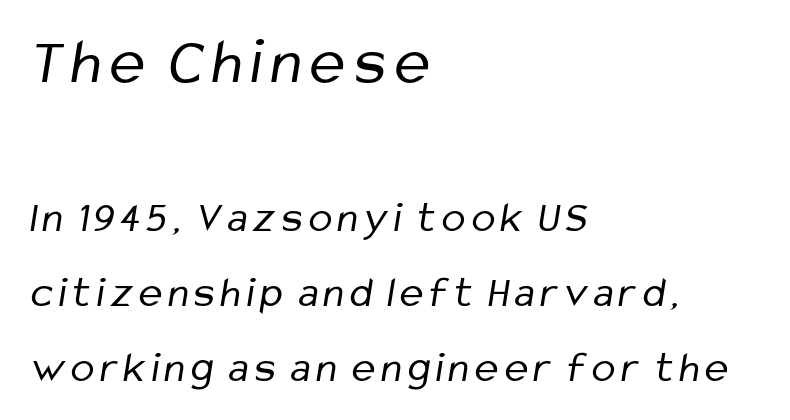
Glance below the letters and you will spot only blank space. This is not heavy type; no bold has been used. Line beginnings align vertically; line endings do not. Looks like regular typesetting: each glyph gets only the width it needs. Check where the strokes stop: nothing finishes them off — pure sans.
